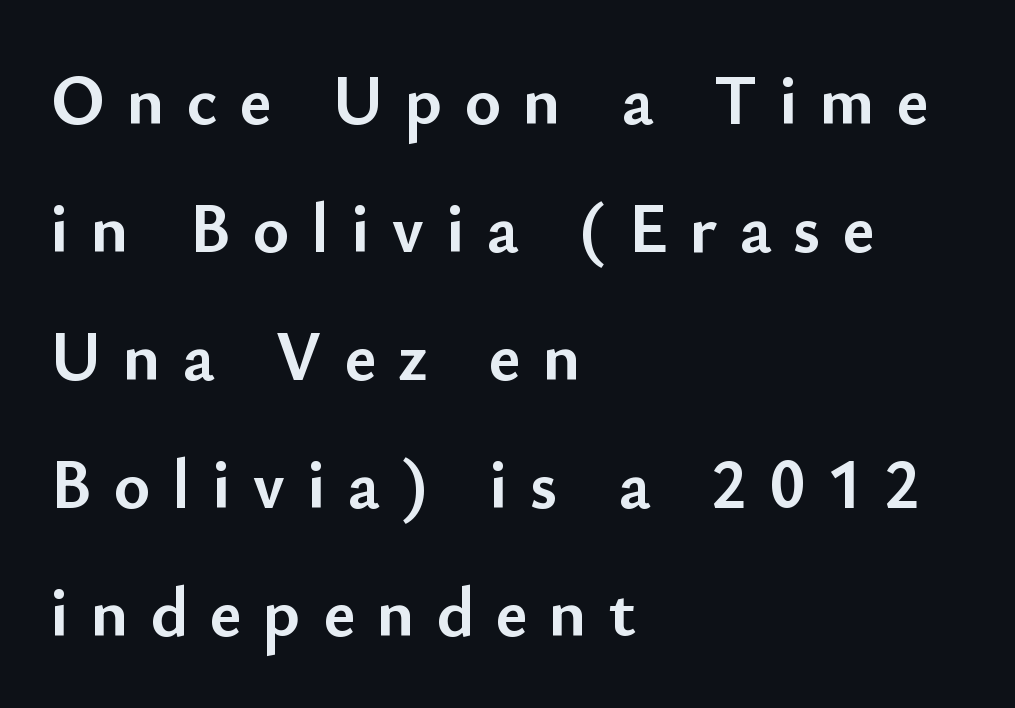
The image shows 70 px semibold sans-serif type, upright; set left-aligned, line spacing 1.83x, unusually wide letter spacing (+0.31 em), not underlined; low stroke contrast and a small x-height.
